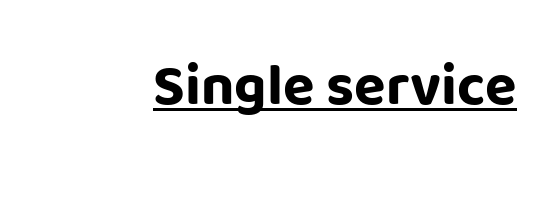
The image shows 58 px bold sans-serif type, upright; set normal letter spacing, underlined; low stroke contrast and a large x-height.
